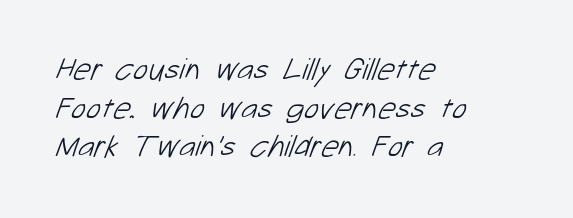
{"serif": "no", "bold": "no", "weight": "light", "width": "normal", "stroke_contrast": "low", "x_height": "medium", "monospaced": "no", "underline": "no", "align": "left", "line_spacing": "normal", "line_spacing_ratio": 1.25, "letter_spacing": "normal", "letter_spacing_em": 0.0, "glyph_px": 31}
